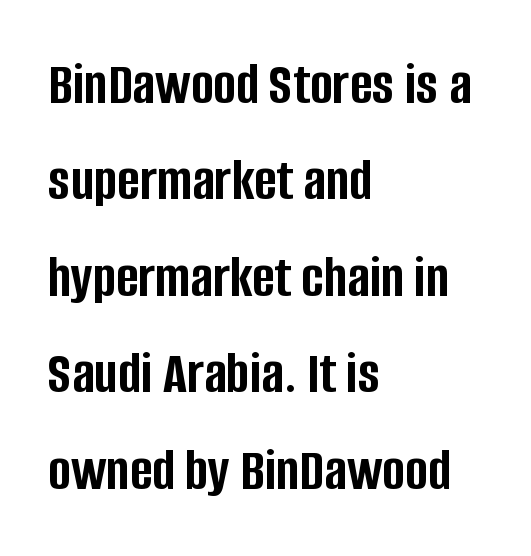
Q: Is the text bold? A: Yes.
Q: Is the text italic (slanted)? A: No, it is upright.
Q: Is the typeface a serif or a sans-serif typeface? A: Sans-serif.
Q: Is the text underlined? A: No.
Q: How is the paragraph aligned? A: Left-aligned.
Q: Is the spacing between letters normal or unusually wide? A: Normal.
Q: Is the spacing between lines tight, normal or loose? A: Normal.
Q: Width (condensed, normal, or wide)? A: Condensed.
Q: Stroke contrast? A: Low.
Q: x-height? A: Large.
Q: Monospaced? A: No.
